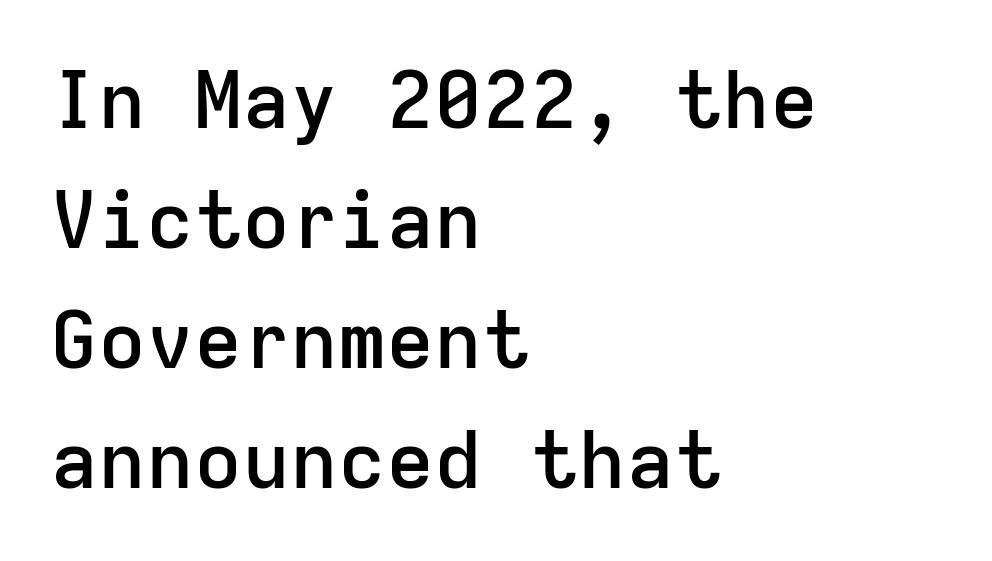
Nope, no serifs anywhere on these letters. Horizontal bands of white between lines are of average thickness. The axis of the letterforms is exactly vertical. Look at the stroke-to-counter ratio: somewhat heavy, a semibold.
